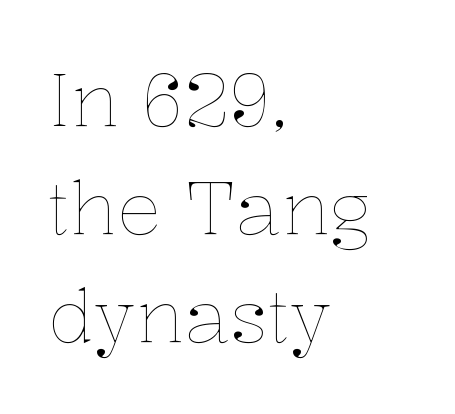
The image shows 74 px thin type, upright; set left-aligned, normal line spacing (1.46x), normal letter spacing, not underlined; low stroke contrast and a medium x-height.
